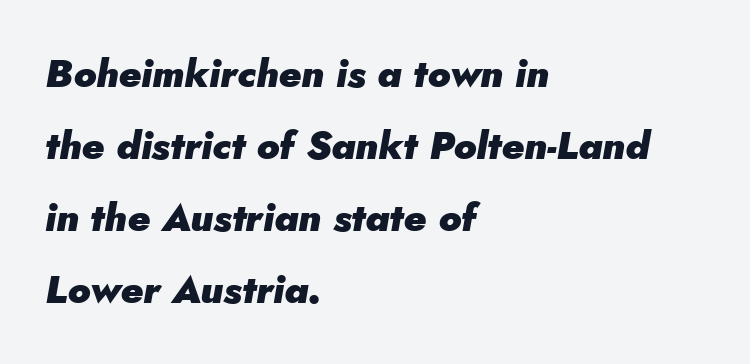
{"italic": "yes", "lean": "right", "slant_degrees": 5, "bold": "yes", "weight": "heavy", "width": "normal", "stroke_contrast": "low", "x_height": "small", "monospaced": "no", "underline": "no", "align": "left", "line_spacing_ratio": 1.85, "letter_spacing": "normal", "letter_spacing_em": 0.0, "glyph_px": 39}
